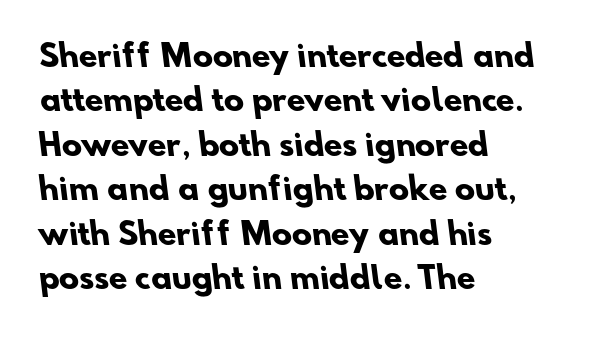
What kind of face is this? One without serifs — a sans. Any mark beneath the type? The region is blank. The passage shown stacks its lines at a standard gap. The ragged edge is on the right, which tells us the setting is flush left.
